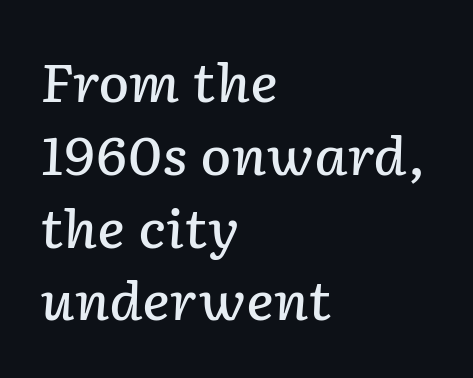
Q: Is the text bold? A: Semi-bold.
Q: Is the text italic (slanted)? A: Yes, it leans right by about 2 degrees.
Q: Is the text underlined? A: No.
Q: How is the paragraph aligned? A: Left-aligned.
Q: Is the spacing between letters normal or unusually wide? A: Normal.
Q: Is the spacing between lines tight, normal or loose? A: Normal.
Q: Width (condensed, normal, or wide)? A: Normal.
Q: Stroke contrast? A: Low.
Q: x-height? A: Medium.
Q: Monospaced? A: No.
